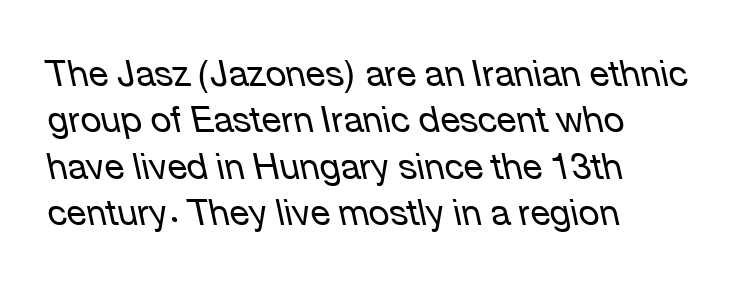
The font is comparable to plain body text, perhaps lighter. Honestly, the row spacing looks completely unremarkable. A typesetter would call this proportional, since set widths differ per character. Tall strokes in this sample are angled rather than plumb.
